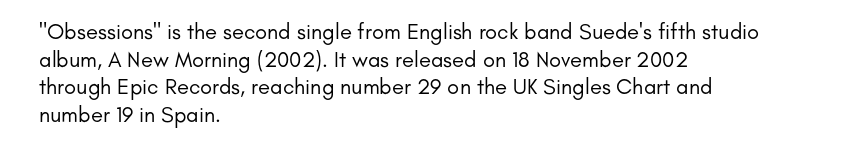
{"italic": "no", "bold": "no", "underline": "no", "align": "left", "line_spacing": "normal", "line_spacing_ratio": 1.26, "letter_spacing": "normal", "letter_spacing_em": 0.0, "glyph_px": 22}
